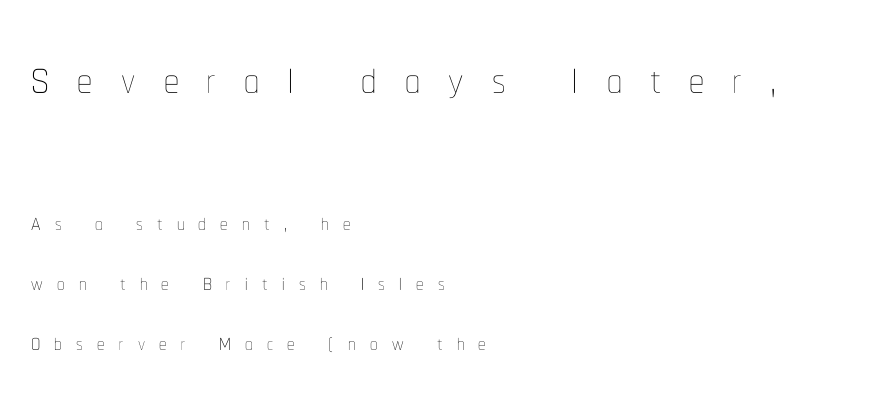
{"italic": "no", "bold": "no", "weight": "thin", "width": "condensed", "stroke_contrast": "low", "x_height": "medium", "monospaced": "no", "underline": "no", "align": "left", "line_spacing": "loose", "line_spacing_ratio": 2.0, "letter_spacing": "wide", "letter_spacing_em": 0.47, "larger_block": "first", "size_ratio": 2.0, "glyph_px": 60}
